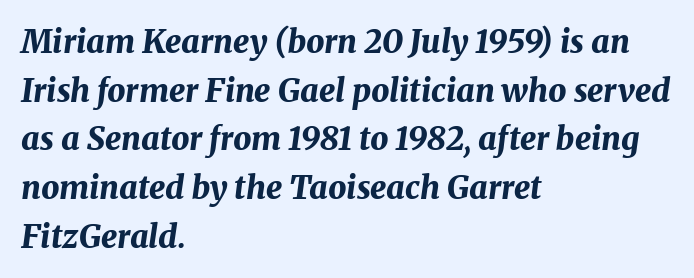
The image shows 32 px bold type, italic (leaning right); set left-aligned, normal line spacing (1.52x), normal letter spacing, not underlined; medium stroke contrast and a medium x-height.
